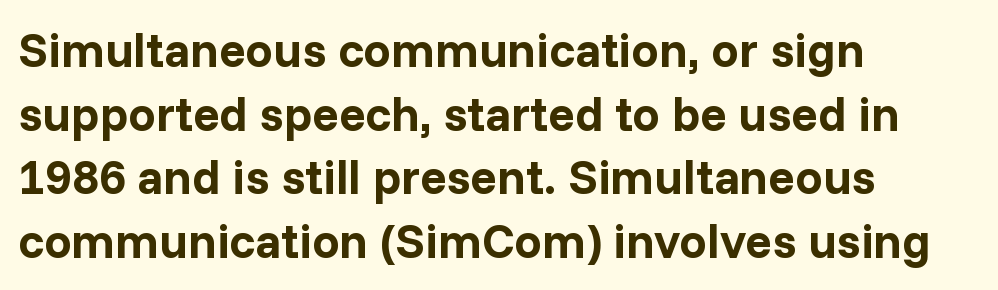
Regarding leading, the lines here are spaced in the standard way. Is this a fixed-width face? No — the glyphs have proportional, varying widths. Nope, not italic — everything's standing straight. There is no visible air inserted between adjacent glyphs.
